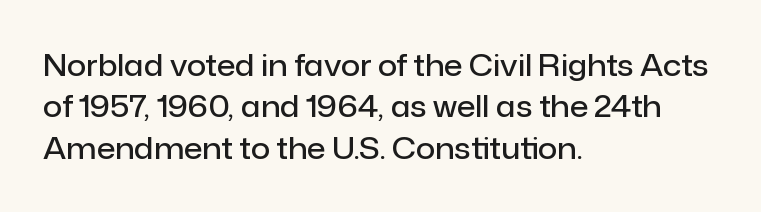
Q: Is the text bold? A: Semi-bold.
Q: Is the text italic (slanted)? A: No, it is upright.
Q: Is the typeface a serif or a sans-serif typeface? A: Sans-serif.
Q: Is the text underlined? A: No.
Q: How is the paragraph aligned? A: Left-aligned.
Q: Is the spacing between letters normal or unusually wide? A: Normal.
Q: Is the spacing between lines tight, normal or loose? A: Normal.
Q: Width (condensed, normal, or wide)? A: Normal.
Q: Stroke contrast? A: Low.
Q: x-height? A: Medium.
Q: Monospaced? A: No.
